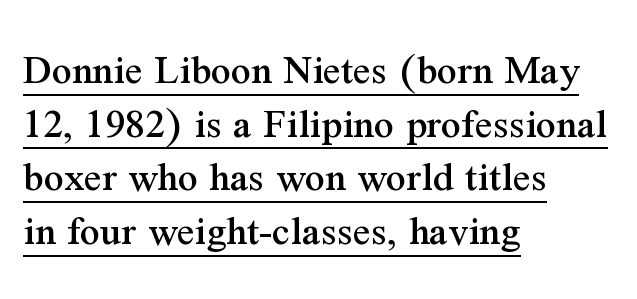
{"serif": "yes", "italic": "no", "width": "normal", "stroke_contrast": "medium", "x_height": "medium", "monospaced": "no", "underline": "yes", "align": "left", "line_spacing_ratio": 1.22, "letter_spacing": "normal", "letter_spacing_em": 0.0, "glyph_px": 44}
